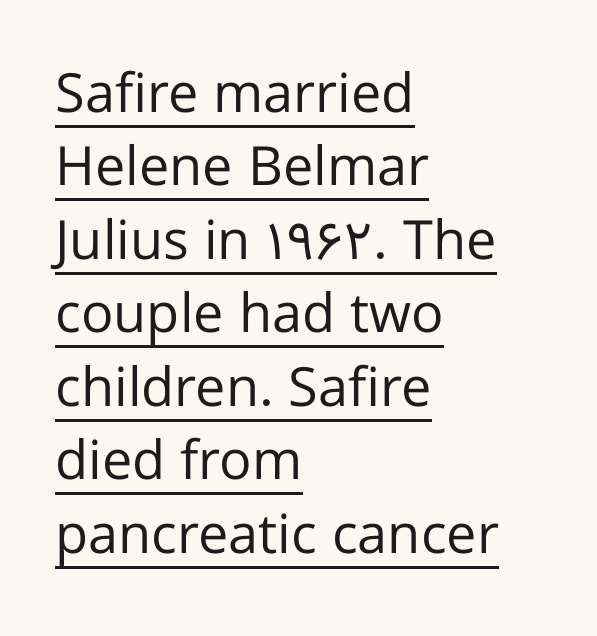
The image shows 54 px regular-weight sans-serif type, upright; set left-aligned, normal line spacing (1.36x), normal letter spacing, underlined; low stroke contrast and a medium x-height.
